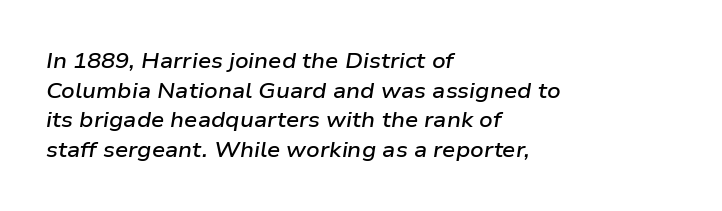
The rag falls on the right side of this text block. If you measured baseline to baseline, you'd find a middling distance. Quick note: underline off. Between one letter and the next there's only the usual sliver of space. Its strokes are somewhat broadened, the hallmark of semibold type. Is the type slanted? Yes — the strokes lean at a clear angle.
